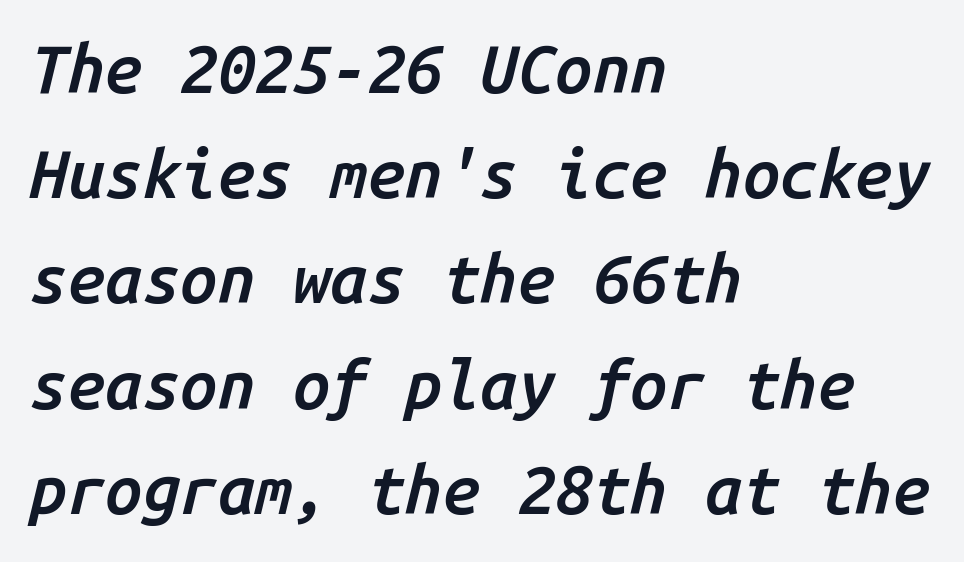
The passage is arranged the way most books set body copy — flush left. Each word holds together tightly as a unit, with standard inter-letter gaps. Regular leading. Tall strokes in this sample are angled rather than plumb. The baseline area is clear. This is moderately heavy type, rendered in semibold.
